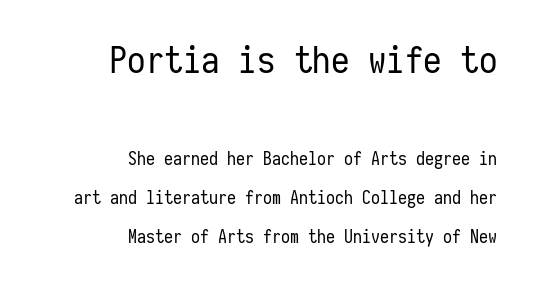
Q: Is the text bold? A: No.
Q: Is the text italic (slanted)? A: No, it is upright.
Q: Is the typeface a serif or a sans-serif typeface? A: Sans-serif.
Q: Is the text underlined? A: No.
Q: How is the paragraph aligned? A: Right-aligned.
Q: Is the spacing between letters normal or unusually wide? A: Normal.
Q: Is the spacing between lines tight, normal or loose? A: Loose.
Q: Which block of text is set in a larger size, the first (top) or the second (bottom)? A: The first (top) one.
Q: Width (condensed, normal, or wide)? A: Condensed.
Q: Stroke contrast? A: Low.
Q: x-height? A: Medium.
Q: Monospaced? A: Yes.
